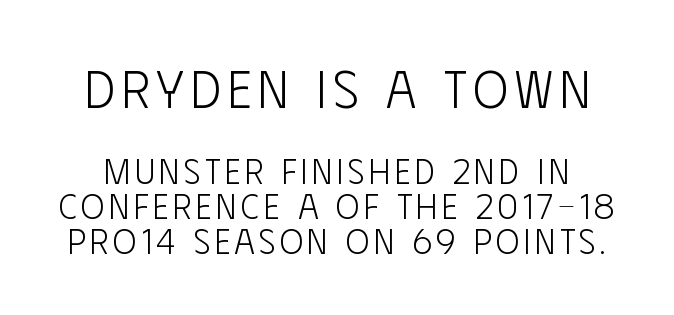
Q: Is the text bold? A: No.
Q: Is the text italic (slanted)? A: No, it is upright.
Q: Is the typeface a serif or a sans-serif typeface? A: Sans-serif.
Q: Is the text underlined? A: No.
Q: Is the spacing between lines tight, normal or loose? A: Tight.
Q: Which block of text is set in a larger size, the first (top) or the second (bottom)? A: The first (top) one.
Q: Width (condensed, normal, or wide)? A: Condensed.
Q: Stroke contrast? A: Low.
Q: x-height? A: Large.
Q: Monospaced? A: No.
